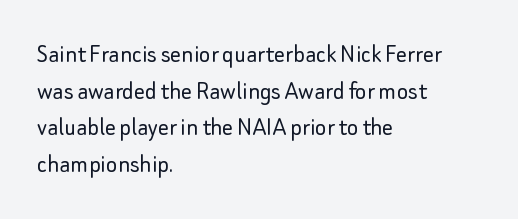
Q: Is the text bold? A: No.
Q: Is the text italic (slanted)? A: No, it is upright.
Q: Is the text underlined? A: No.
Q: How is the paragraph aligned? A: Left-aligned.
Q: Is the spacing between letters normal or unusually wide? A: Normal.
Q: Is the spacing between lines tight, normal or loose? A: Normal.
